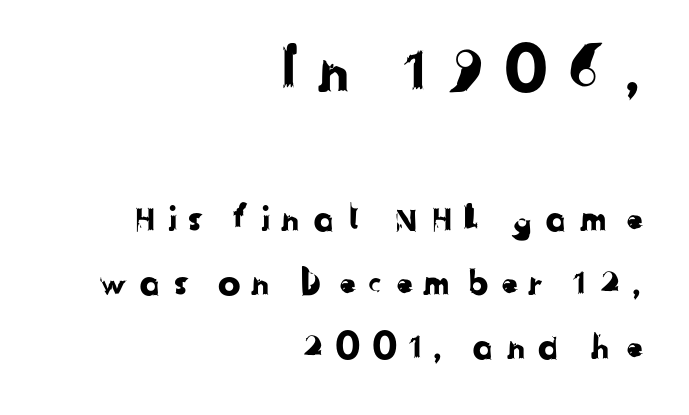
Any mark beneath the type? The region is blank. Note: larger setting up top, smaller setting below. Look at the tracking — it's clearly loosened, letters drifting apart. These lines are rendered in a variable-pitch font. The paragraph has a hard right edge and a soft left edge. The text was rendered using a sans face with plain stroke endings.
